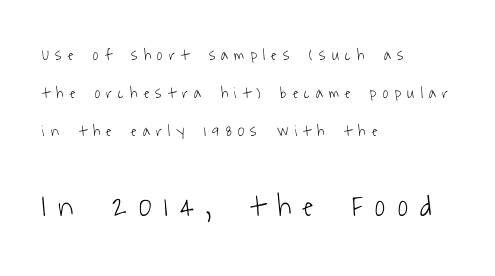
The image shows 31 px light, condensed sans-serif type; set left-aligned, loose line spacing (2.38x), unusually wide letter spacing (+0.4 em), not underlined; the second (bottom) block is 1.94x larger; low stroke contrast and a medium x-height.
